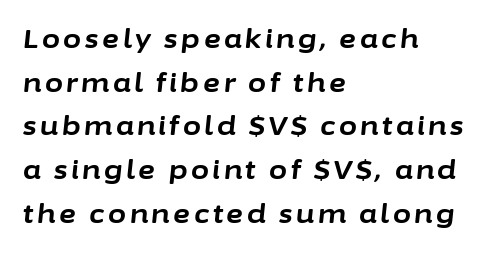
A typesetter would call this leading conventional body-copy spacing. This sample is left-justified, so line endings fall wherever the words run out. Unmarked baselines from the first word to the last. What weight is shown? A full bold with thick strokes.
